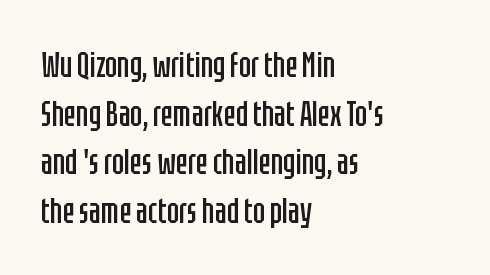
The horizontal fit of the characters is conventional and even. These glyphs show unthickened strokes, regular width or finer. Regular leading. Spacing verdict: proportional, widths tailored to each character. The typesetter chose a ragged-right arrangement here.
